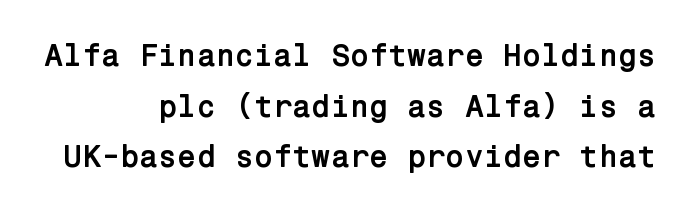
Type style note: lacks serifs. Underlining? Definitely not there. Unlike italic type, these characters show no tilt at all. Here the glyphs are tracked normally, forming tight word shapes.
